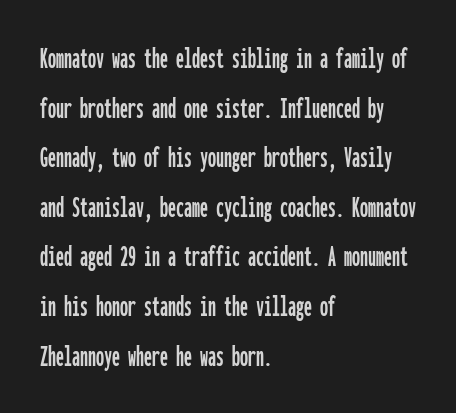
Q: Is the text italic (slanted)? A: No, it is upright.
Q: Is the typeface a serif or a sans-serif typeface? A: Sans-serif.
Q: Is the text underlined? A: No.
Q: How is the paragraph aligned? A: Left-aligned.
Q: Is the spacing between letters normal or unusually wide? A: Normal.
Q: Is the spacing between lines tight, normal or loose? A: Normal.
Q: Width (condensed, normal, or wide)? A: Condensed.
Q: Stroke contrast? A: Low.
Q: x-height? A: Medium.
Q: Monospaced? A: Yes.
